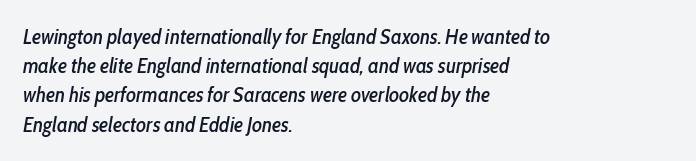
Q: Is the text italic (slanted)? A: Yes, it leans right by about 10 degrees.
Q: Is the text underlined? A: No.
Q: How is the paragraph aligned? A: Left-aligned.
Q: Is the spacing between letters normal or unusually wide? A: Normal.
Q: Is the spacing between lines tight, normal or loose? A: Normal.
